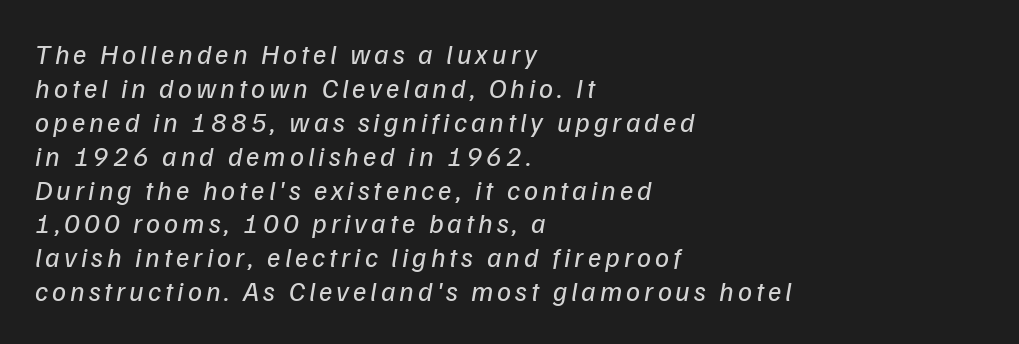
The image shows 28 px regular-weight sans-serif type; set left-aligned, line spacing 1.21x, not underlined; low stroke contrast and a medium x-height.
